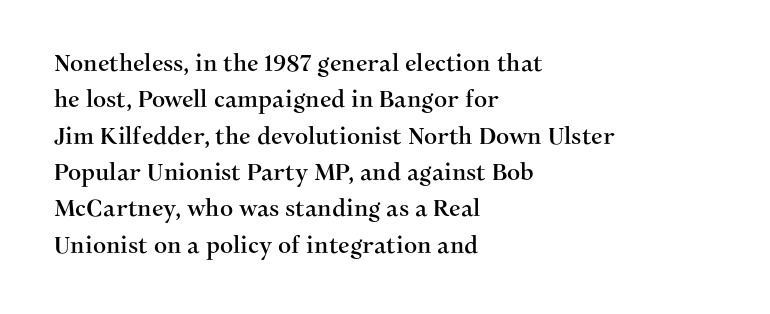
{"italic": "no", "underline": "no", "align": "left", "line_spacing": "normal", "line_spacing_ratio": 1.58, "letter_spacing": "normal", "letter_spacing_em": 0.0, "glyph_px": 23}
